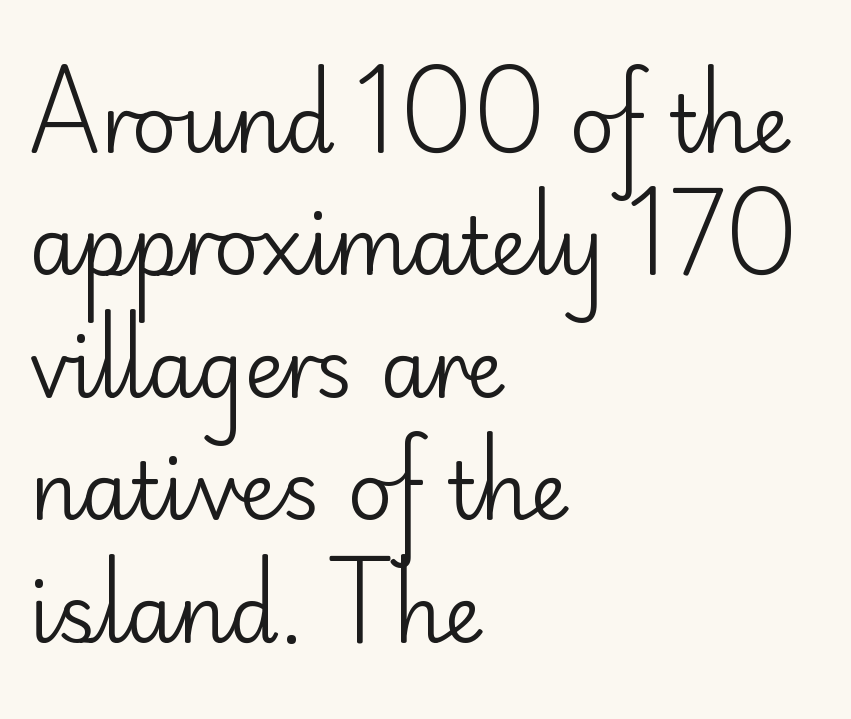
The image shows 79 px regular-weight sans-serif type, upright; set left-aligned, normal line spacing (1.55x), normal letter spacing, not underlined; low stroke contrast and a small x-height.
